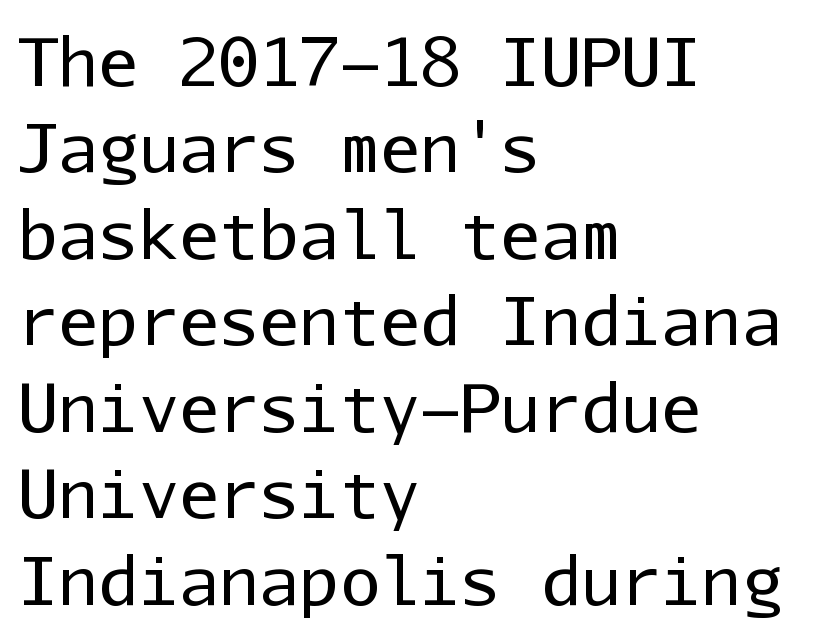
{"serif": "no", "italic": "no", "bold": "no", "weight": "regular", "width": "normal", "stroke_contrast": "low", "x_height": "medium", "monospaced": "yes", "underline": "no", "align": "left", "line_spacing": "normal", "line_spacing_ratio": 1.29, "letter_spacing": "normal", "letter_spacing_em": 0.0, "glyph_px": 67}
